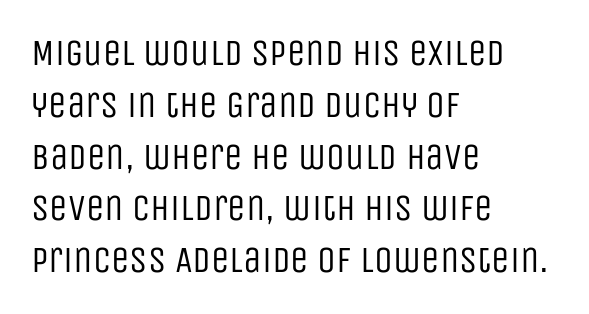
A student would call this left alignment; a typographer would say flush left, rag right. You can tell it's not italic because the verticals are truly vertical. The passage shown is not bold in any degree. The face used here is proportionally spaced, like ordinary book or web type. The characters display no serif detailing; their extremities are plain. The line texture is even and compact thanks to regular tracking.
